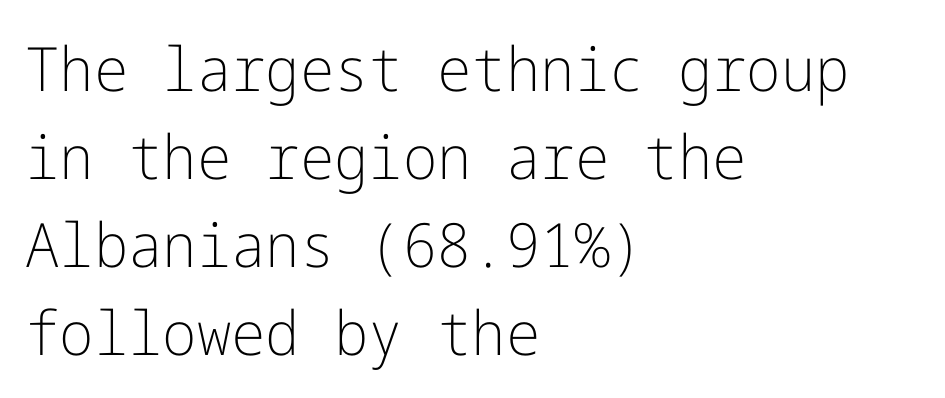
Q: Is the text bold? A: No.
Q: Is the text italic (slanted)? A: No, it is upright.
Q: Is the typeface a serif or a sans-serif typeface? A: Sans-serif.
Q: Is the text underlined? A: No.
Q: How is the paragraph aligned? A: Left-aligned.
Q: Is the spacing between letters normal or unusually wide? A: Normal.
Q: Is the spacing between lines tight, normal or loose? A: Normal.
Q: Width (condensed, normal, or wide)? A: Normal.
Q: Stroke contrast? A: Low.
Q: x-height? A: Medium.
